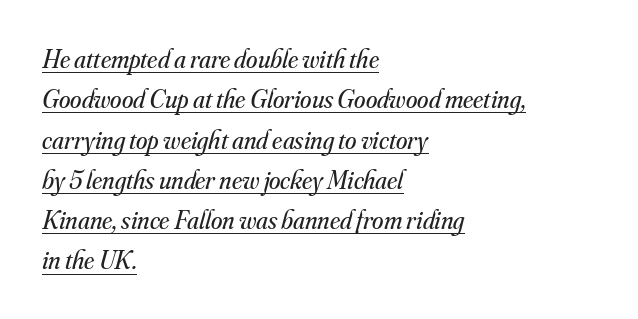
Q: Is the text bold? A: No.
Q: Is the text italic (slanted)? A: Yes, it leans right by about 16 degrees.
Q: Is the text underlined? A: Yes.
Q: How is the paragraph aligned? A: Left-aligned.
Q: Is the spacing between letters normal or unusually wide? A: Normal.
Q: Is the spacing between lines tight, normal or loose? A: Normal.
